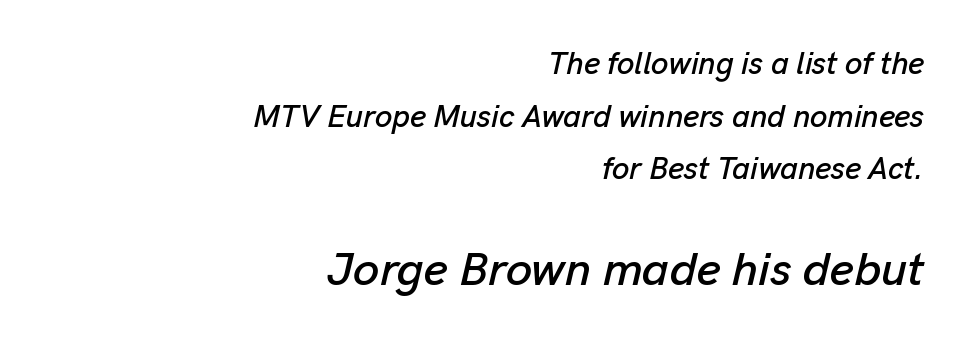
{"italic": "yes", "lean": "right", "slant_degrees": 13, "width": "normal", "stroke_contrast": "low", "x_height": "medium", "monospaced": "no", "underline": "no", "align": "right", "line_spacing": "normal", "line_spacing_ratio": 1.7, "letter_spacing": "normal", "letter_spacing_em": 0.0, "larger_block": "second", "size_ratio": 1.52, "glyph_px": 47}
